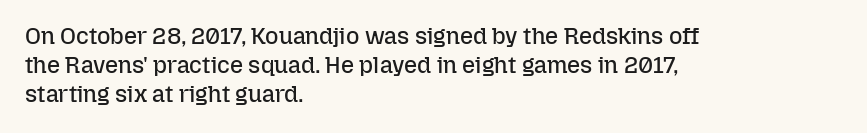
{"italic": "no", "bold": "no", "underline": "no", "align": "left", "line_spacing": "normal", "line_spacing_ratio": 1.27, "letter_spacing": "normal", "letter_spacing_em": 0.0, "glyph_px": 23}
